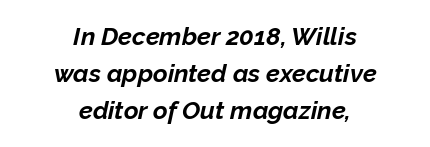
The image shows 25 px bold type, italic (leaning right); set centered, normal line spacing (1.49x), normal letter spacing, not underlined.
